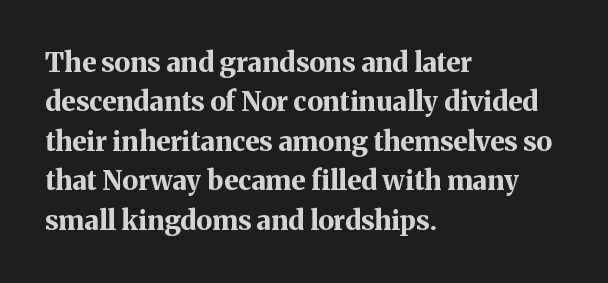
The line texture is even and compact thanks to regular tracking. Notice how the passage keeps a crisp vertical edge on the left only. Rendered with straight, roman letterforms. A bare baseline throughout the passage. One glance says typical: line gaps are just what's usual.
